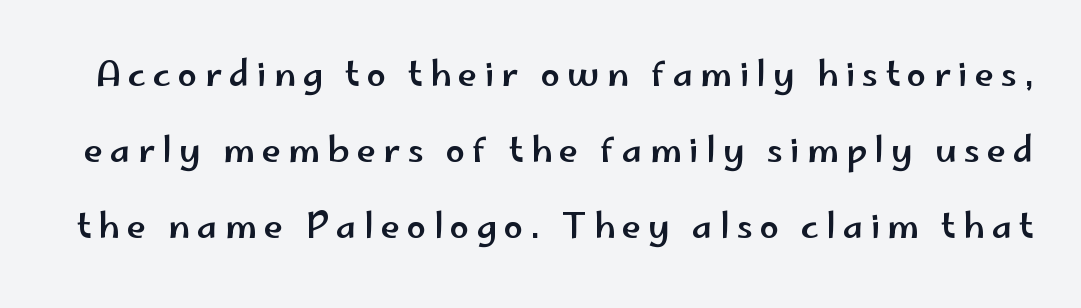
The image shows 35 px wide sans-serif type, upright; set loose line spacing (2.17x), unusually wide letter spacing (+0.2 em), not underlined; low stroke contrast and a small x-height.
